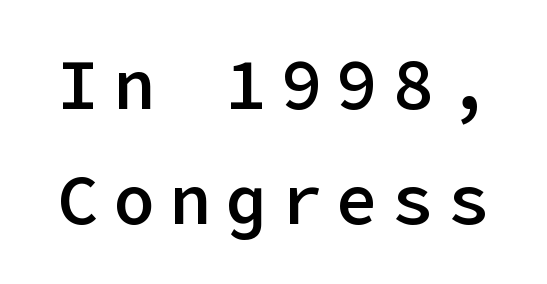
Compared with an ordinary text face, these strokes are moderately heavier — a semibold. The letterforms stand isolated, each surrounded by extra space. Plain, unruled lines of type. Examine the stroke ends and you'll find no serifs. Notice how descenders clear the ascenders below comfortably — that's standard leading.
